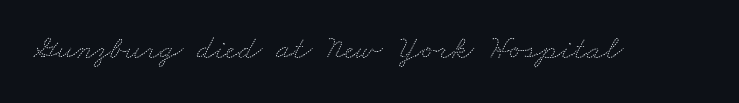
The gaps between neighbouring characters are ordinary and unremarkable. The typesetting does not lean heavy: it is not bold. Nobody drew a line under any word here. Do the characters align in a grid? No, the font is proportional.
